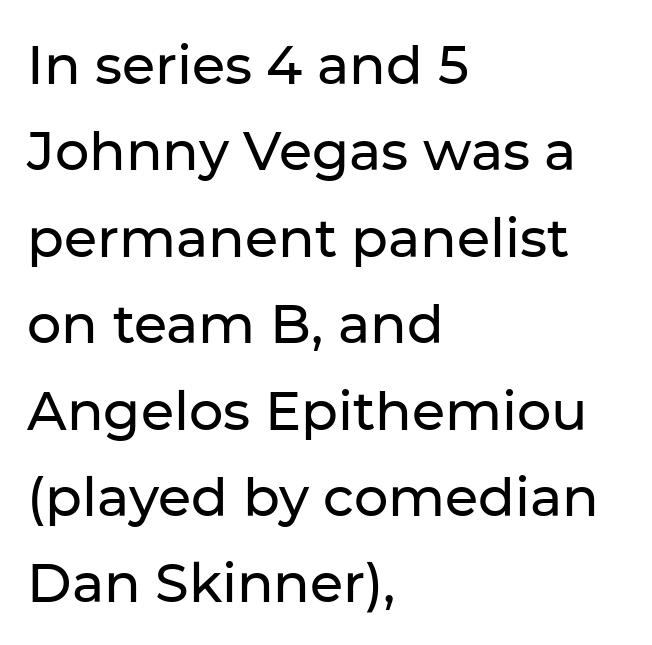
{"serif": "no", "italic": "no", "width": "normal", "stroke_contrast": "low", "x_height": "medium", "monospaced": "no", "underline": "no", "align": "left", "line_spacing": "normal", "line_spacing_ratio": 1.6, "letter_spacing": "normal", "letter_spacing_em": 0.0, "glyph_px": 54}
